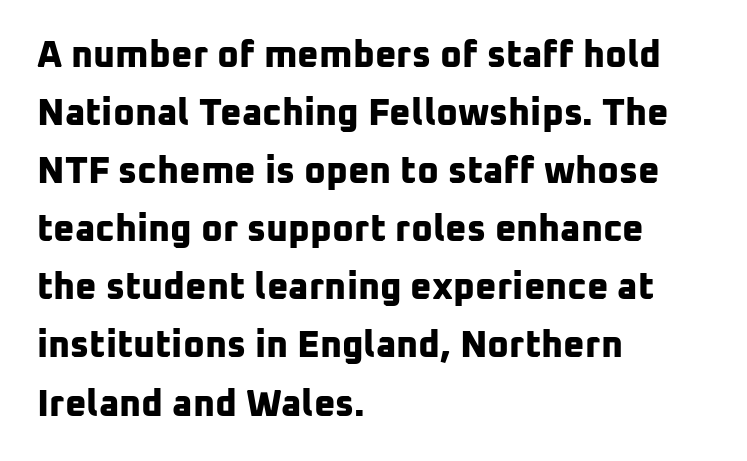
{"serif": "no", "bold": "yes", "weight": "bold", "width": "normal", "stroke_contrast": "low", "x_height": "medium", "monospaced": "no", "underline": "no", "align": "left", "line_spacing": "normal", "line_spacing_ratio": 1.57, "letter_spacing": "normal", "letter_spacing_em": 0.0, "glyph_px": 37}
